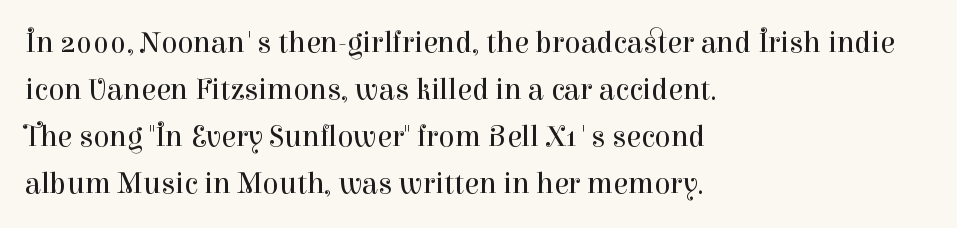
Q: Is the text bold? A: No.
Q: Is the text italic (slanted)? A: No, it is upright.
Q: Is the typeface a serif or a sans-serif typeface? A: Serif.
Q: Is the text underlined? A: No.
Q: How is the paragraph aligned? A: Left-aligned.
Q: Is the spacing between letters normal or unusually wide? A: Normal.
Q: Is the spacing between lines tight, normal or loose? A: Normal.
Q: Width (condensed, normal, or wide)? A: Normal.
Q: Stroke contrast? A: High.
Q: x-height? A: Medium.
Q: Monospaced? A: No.
